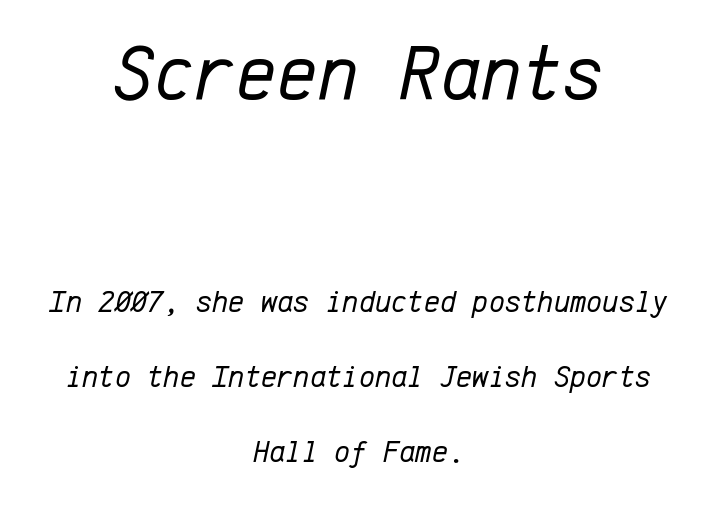
{"italic": "yes", "lean": "right", "slant_degrees": 12, "bold": "no", "weight": "regular", "width": "normal", "stroke_contrast": "low", "x_height": "medium", "monospaced": "yes", "underline": "no", "align": "center", "line_spacing": "loose", "line_spacing_ratio": 2.42, "letter_spacing": "normal", "letter_spacing_em": 0.0, "larger_block": "first", "size_ratio": 2.52, "glyph_px": 78}
